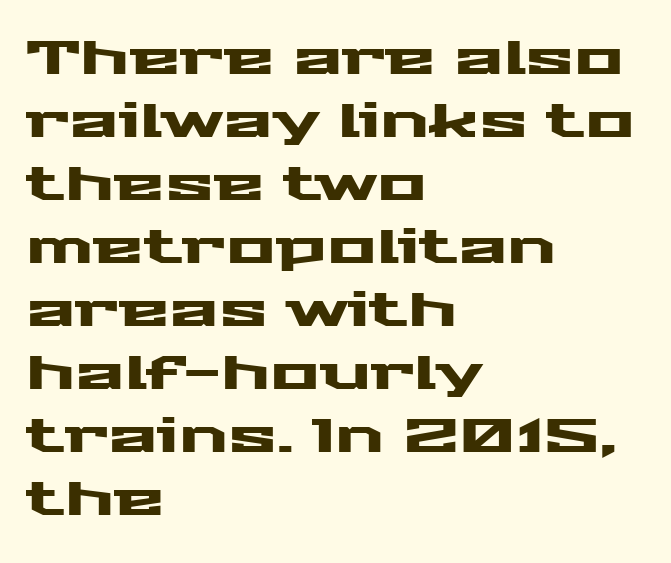
{"serif": "no", "italic": "no", "width": "wide", "stroke_contrast": "medium", "x_height": "medium", "monospaced": "no", "underline": "no", "align": "left", "line_spacing": "normal", "line_spacing_ratio": 1.37, "letter_spacing": "normal", "letter_spacing_em": 0.0, "glyph_px": 46}
